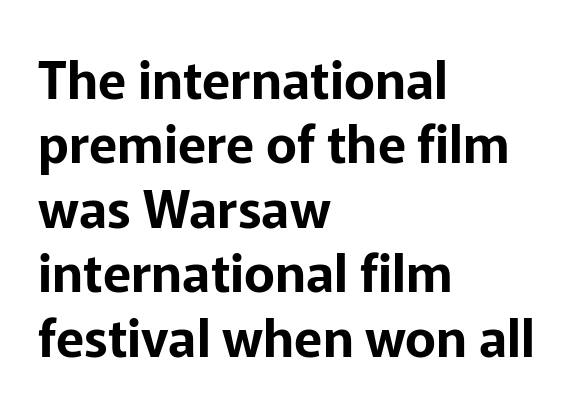
These lines are rendered in a variable-pitch font. Visually the block forms a straight wall on the left and a jagged coastline on the right. There is no visible air inserted between adjacent glyphs. This sample uses an upright cut, with every glyph sitting square on the baseline.
